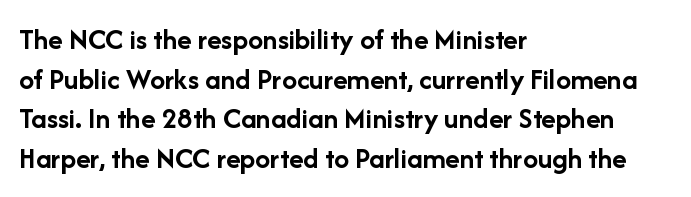
The image shows 30 px semibold sans-serif type, upright; set left-aligned, normal line spacing (1.32x), normal letter spacing, not underlined; low stroke contrast and a medium x-height.
